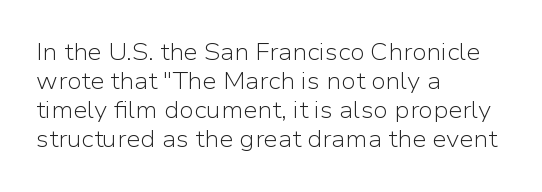
The image shows 23 px text type, upright; set left-aligned, normal line spacing (1.26x), normal letter spacing, not underlined.
